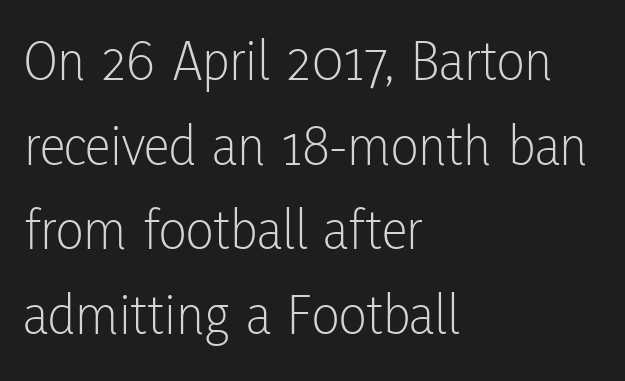
Q: Is the text bold? A: No.
Q: Is the text italic (slanted)? A: No, it is upright.
Q: Is the typeface a serif or a sans-serif typeface? A: Sans-serif.
Q: Is the text underlined? A: No.
Q: How is the paragraph aligned? A: Left-aligned.
Q: Is the spacing between letters normal or unusually wide? A: Normal.
Q: Is the spacing between lines tight, normal or loose? A: Normal.
Q: Width (condensed, normal, or wide)? A: Condensed.
Q: Stroke contrast? A: Low.
Q: x-height? A: Medium.
Q: Monospaced? A: No.
